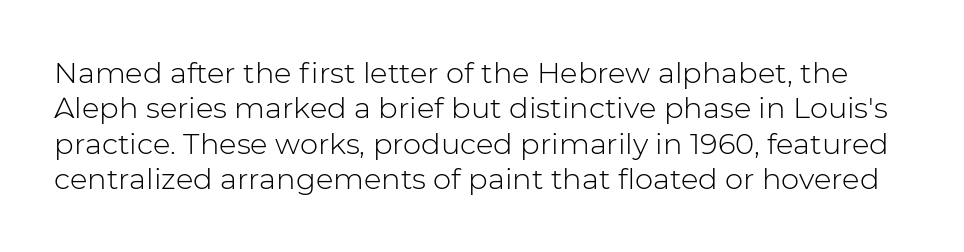
Q: Is the text bold? A: No.
Q: Is the text italic (slanted)? A: No, it is upright.
Q: Is the typeface a serif or a sans-serif typeface? A: Sans-serif.
Q: Is the text underlined? A: No.
Q: Is the spacing between letters normal or unusually wide? A: Normal.
Q: Width (condensed, normal, or wide)? A: Normal.
Q: Stroke contrast? A: Low.
Q: x-height? A: Medium.
Q: Monospaced? A: No.
